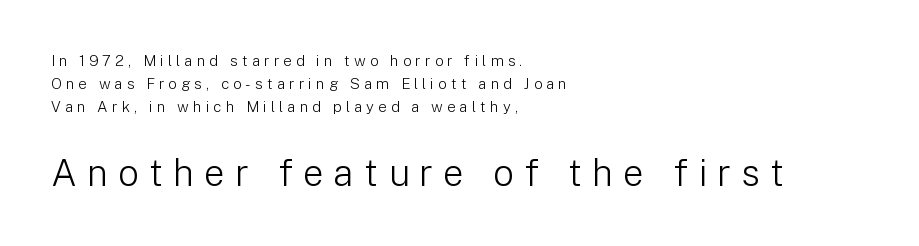
The image shows 37 px light sans-serif type, upright; set left-aligned, normal line spacing (1.54x), unusually wide letter spacing (+0.27 em), not underlined; the second (bottom) block is 2.47x larger; low stroke contrast and a medium x-height.
